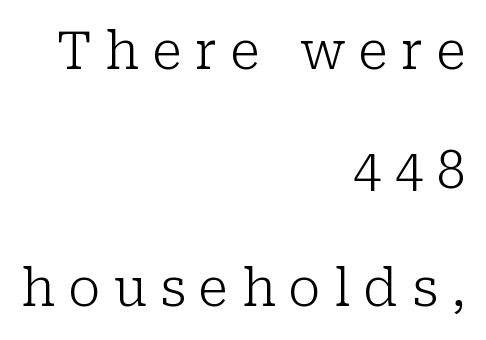
Q: Is the text bold? A: No.
Q: Is the text italic (slanted)? A: No, it is upright.
Q: Is the typeface a serif or a sans-serif typeface? A: Serif.
Q: Is the text underlined? A: No.
Q: How is the paragraph aligned? A: Right-aligned.
Q: Is the spacing between letters normal or unusually wide? A: Unusually wide.
Q: Is the spacing between lines tight, normal or loose? A: Loose.
Q: Width (condensed, normal, or wide)? A: Normal.
Q: Stroke contrast? A: Low.
Q: x-height? A: Medium.
Q: Monospaced? A: No.
